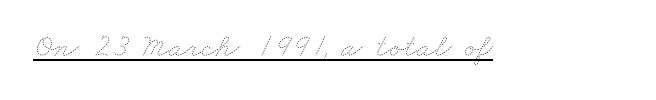
The image shows 33 px thin, wide type; set normal letter spacing, underlined; low stroke contrast and a small x-height.
